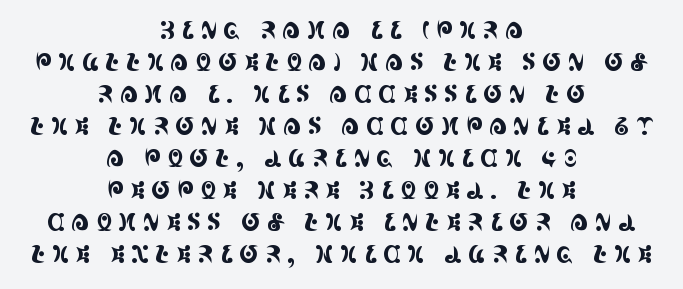
{"italic": "no", "underline": "no", "align": "center", "line_spacing": "normal", "line_spacing_ratio": 1.39, "letter_spacing": "wide", "letter_spacing_em": 0.27, "glyph_px": 23}
